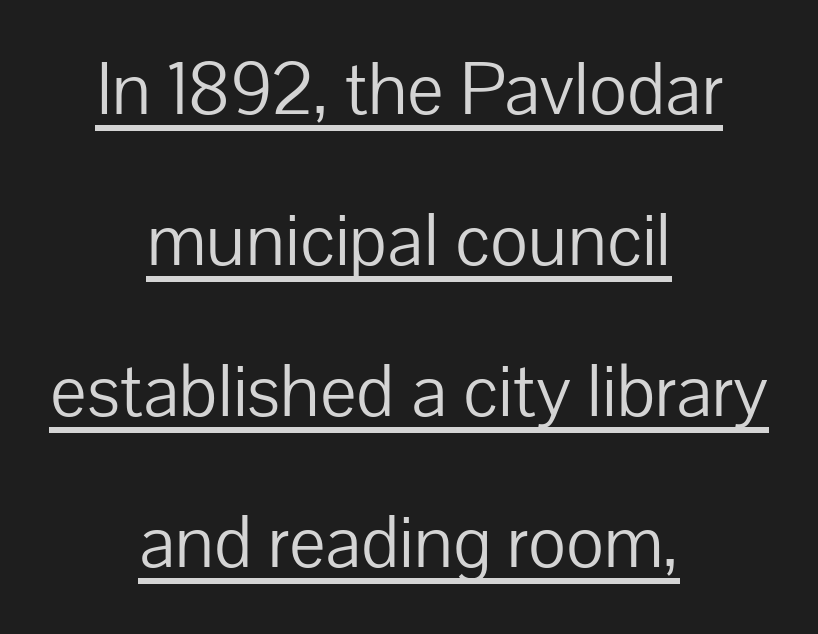
The image shows 77 px light sans-serif type, upright; set centered, loose line spacing (1.96x), normal letter spacing, underlined; low stroke contrast and a medium x-height.
